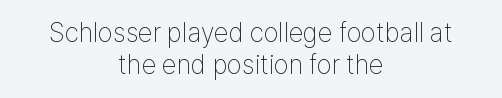
{"italic": "no", "bold": "no", "underline": "no", "align": "center", "line_spacing_ratio": 1.19, "letter_spacing": "normal", "letter_spacing_em": 0.0, "glyph_px": 27}
